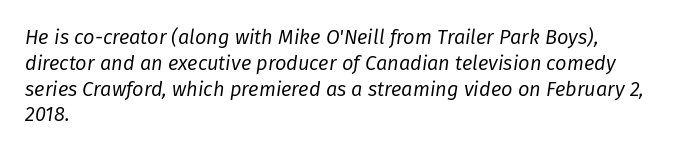
Tracking here is standard; glyphs follow each other at the usual distance. Stroke thickness stays within the range of a standard reading face or lighter. Characters are canted at an angle relative to the baseline's perpendicular. The setting favours the left margin, as ordinary paragraphs usually do. Honestly, there is no underline to notice here at all.
